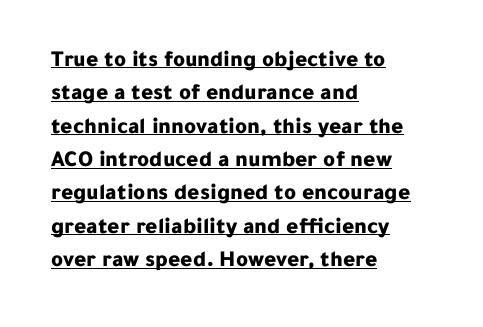
Q: Is the text bold? A: Yes.
Q: Is the text italic (slanted)? A: No, it is upright.
Q: Is the text underlined? A: Yes.
Q: How is the paragraph aligned? A: Left-aligned.
Q: Is the spacing between letters normal or unusually wide? A: Normal.
Q: Is the spacing between lines tight, normal or loose? A: Normal.
